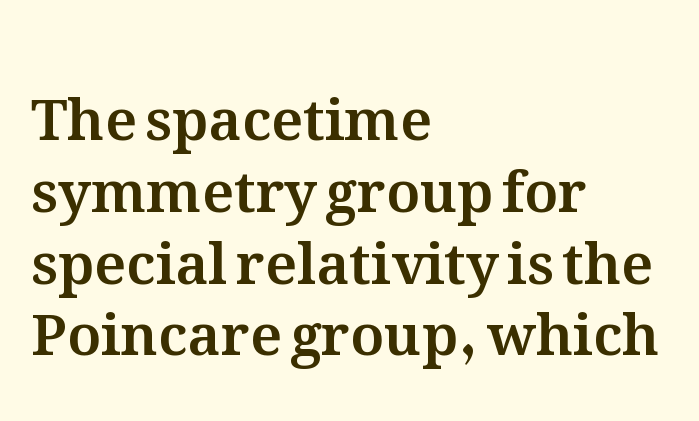
{"italic": "no", "width": "normal", "stroke_contrast": "medium", "x_height": "medium", "monospaced": "no", "underline": "no", "align": "left", "line_spacing": "normal", "line_spacing_ratio": 1.26, "letter_spacing": "normal", "letter_spacing_em": 0.0, "glyph_px": 57}
